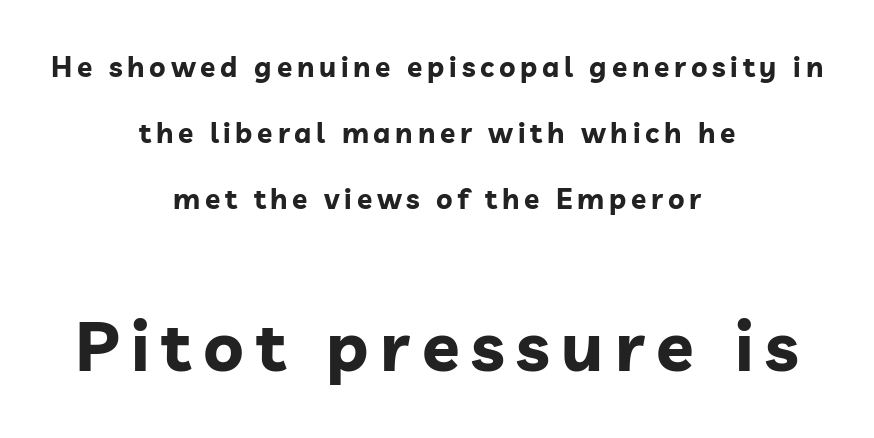
Q: Is the text bold? A: Yes.
Q: Is the text italic (slanted)? A: No, it is upright.
Q: Is the typeface a serif or a sans-serif typeface? A: Sans-serif.
Q: Is the text underlined? A: No.
Q: How is the paragraph aligned? A: Centered.
Q: Is the spacing between lines tight, normal or loose? A: Loose.
Q: Which block of text is set in a larger size, the first (top) or the second (bottom)? A: The second (bottom) one.
Q: Width (condensed, normal, or wide)? A: Normal.
Q: Stroke contrast? A: Low.
Q: x-height? A: Medium.
Q: Monospaced? A: No.
